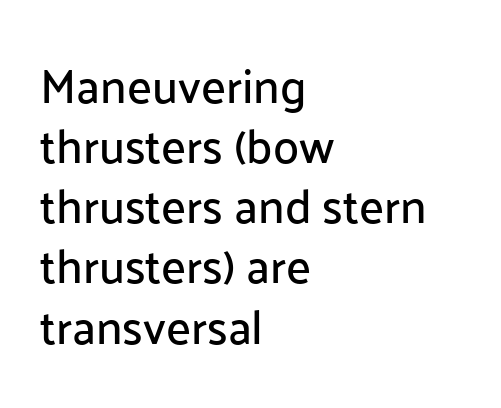
{"serif": "no", "italic": "no", "width": "normal", "stroke_contrast": "low", "x_height": "medium", "monospaced": "no", "underline": "no", "align": "left", "line_spacing": "normal", "line_spacing_ratio": 1.28, "letter_spacing": "normal", "letter_spacing_em": 0.0, "glyph_px": 47}
